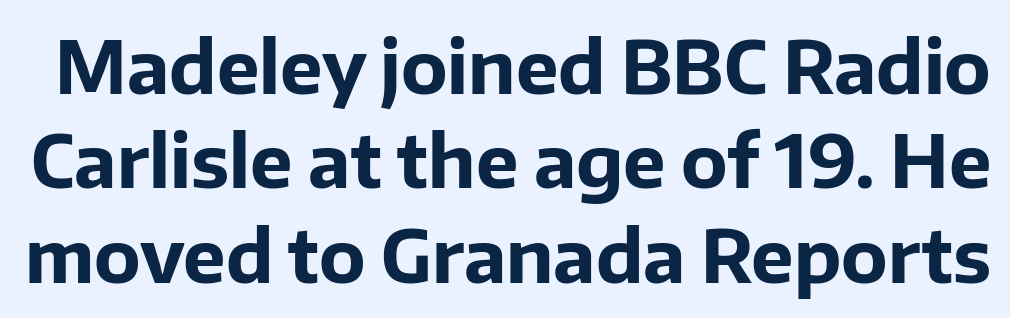
The image shows 72 px bold sans-serif type, upright; set normal line spacing (1.31x), normal letter spacing, not underlined; low stroke contrast and a medium x-height.
